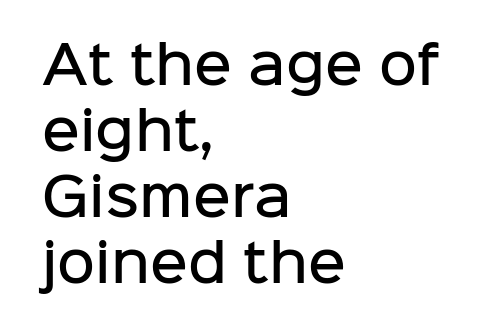
The image shows 52 px semibold sans-serif type, upright; set left-aligned, normal line spacing (1.27x), normal letter spacing, not underlined; low stroke contrast and a medium x-height.
